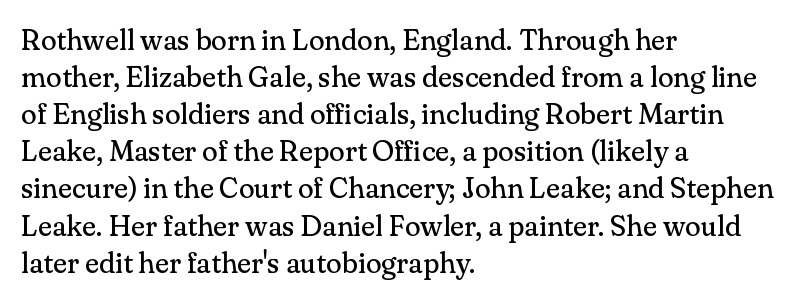
The image shows 29 px regular-weight serif type, upright; set left-aligned, normal line spacing (1.28x), normal letter spacing, not underlined; medium stroke contrast and a small x-height.
